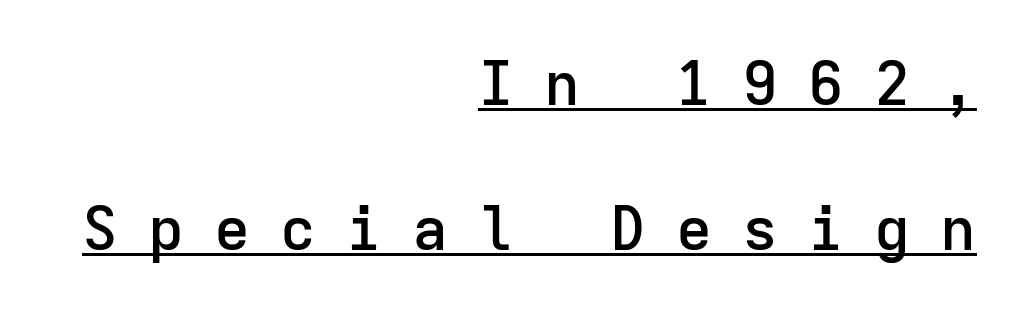
The image shows 60 px semibold sans-serif type, upright, monospaced; set right-aligned, loose line spacing (2.41x), unusually wide letter spacing (+0.5 em), underlined; low stroke contrast and a medium x-height.
